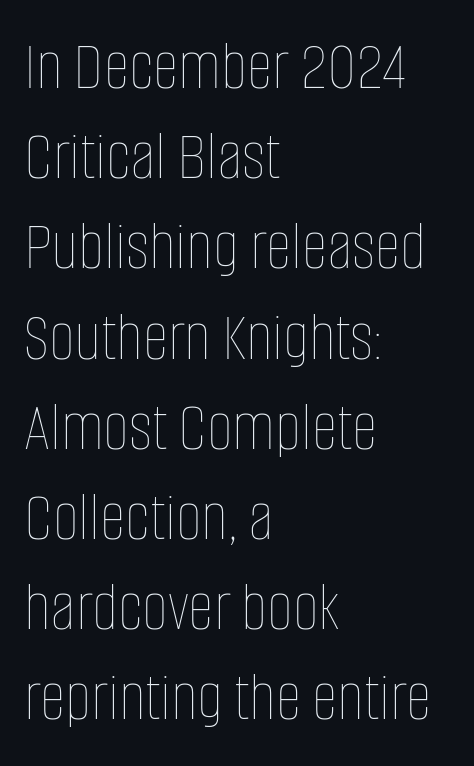
Glyph-to-glyph distance matches everyday printed text. Bold? No — there's no thickening of the strokes. Character widths vary here, with narrow letters taking less room than wide ones. The leading is moderate, giving the passage an even texture.
